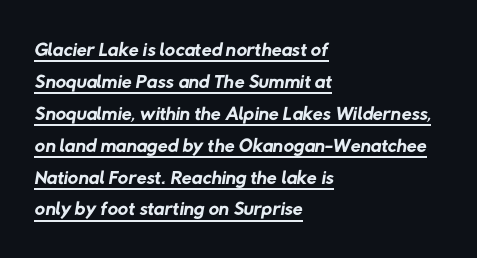
Q: Is the text bold? A: No.
Q: Is the typeface a serif or a sans-serif typeface? A: Sans-serif.
Q: Is the text underlined? A: Yes.
Q: How is the paragraph aligned? A: Left-aligned.
Q: Is the spacing between letters normal or unusually wide? A: Normal.
Q: Is the spacing between lines tight, normal or loose? A: Tight.
Q: Width (condensed, normal, or wide)? A: Normal.
Q: Stroke contrast? A: Low.
Q: x-height? A: Medium.
Q: Monospaced? A: No.
